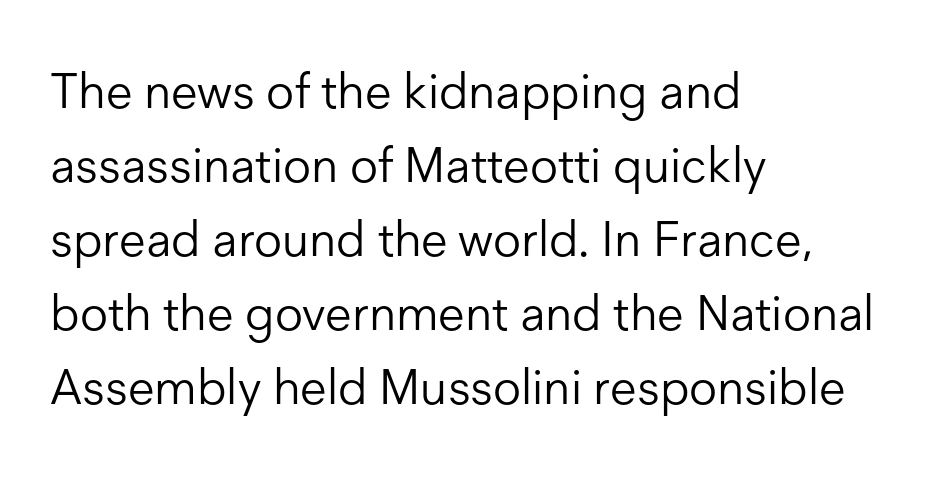
Q: Is the text bold? A: No.
Q: Is the text italic (slanted)? A: No, it is upright.
Q: Is the typeface a serif or a sans-serif typeface? A: Sans-serif.
Q: Is the text underlined? A: No.
Q: How is the paragraph aligned? A: Left-aligned.
Q: Is the spacing between letters normal or unusually wide? A: Normal.
Q: Is the spacing between lines tight, normal or loose? A: Normal.
Q: Width (condensed, normal, or wide)? A: Normal.
Q: Stroke contrast? A: Low.
Q: x-height? A: Medium.
Q: Monospaced? A: No.
